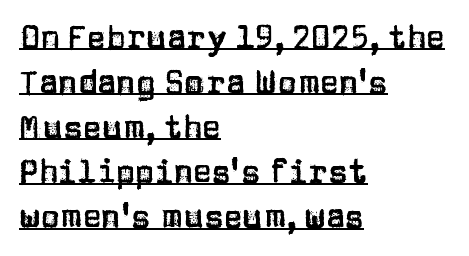
This sample carries an underscore along the baseline area. How would I describe the line gaps? Plain and ordinary. The passage shown is typed in a proportional face where columns would drift. What stands out about the letter spacing? Nothing — it is the standard amount. Serif or sans? Sans — the stroke terminals are bare.
